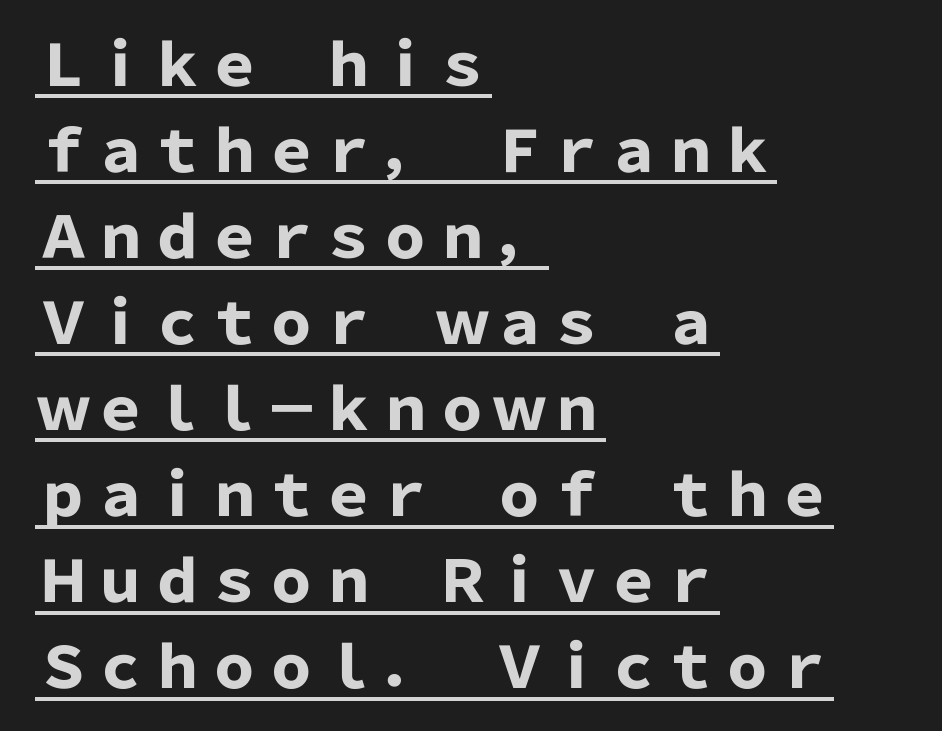
{"serif": "no", "italic": "no", "bold": "yes", "weight": "heavy", "width": "normal", "stroke_contrast": "low", "x_height": "medium", "monospaced": "no", "underline": "yes", "align": "left", "line_spacing": "normal", "line_spacing_ratio": 1.51, "letter_spacing": "normal", "letter_spacing_em": 0.0, "glyph_px": 57}
